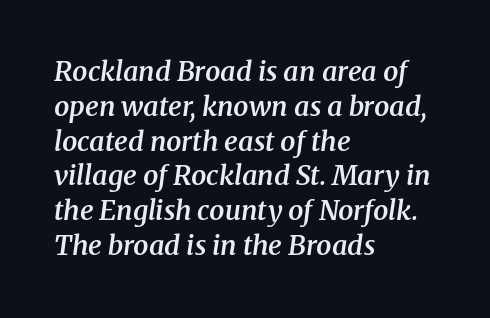
The rows are spaced the way most documents space them. Every letter is mildly thick-stroked: semibold rather than bold. Default kerning and tracking; the words read as compact shapes. Layout note: lines flush left.
